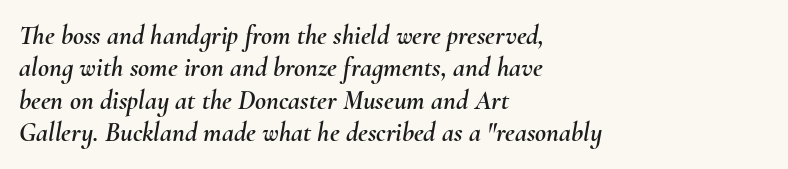
{"italic": "yes", "lean": "right", "slant_degrees": 10, "underline": "no", "align": "left", "line_spacing_ratio": 1.2, "letter_spacing": "normal", "letter_spacing_em": 0.0, "glyph_px": 27}
